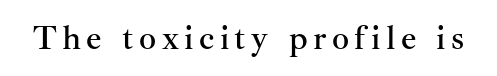
The image shows 34 px serif type, upright; set not underlined; medium stroke contrast and a small x-height.
